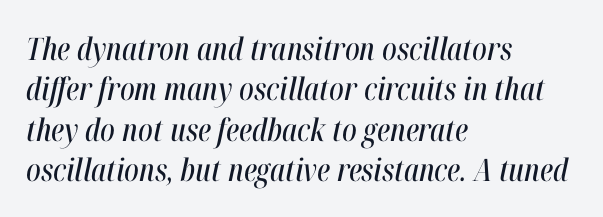
Q: Is the text italic (slanted)? A: Yes, it leans right by about 12 degrees.
Q: Is the text underlined? A: No.
Q: How is the paragraph aligned? A: Left-aligned.
Q: Is the spacing between letters normal or unusually wide? A: Normal.
Q: Is the spacing between lines tight, normal or loose? A: Normal.
Q: Width (condensed, normal, or wide)? A: Condensed.
Q: Stroke contrast? A: High.
Q: x-height? A: Medium.
Q: Monospaced? A: No.
